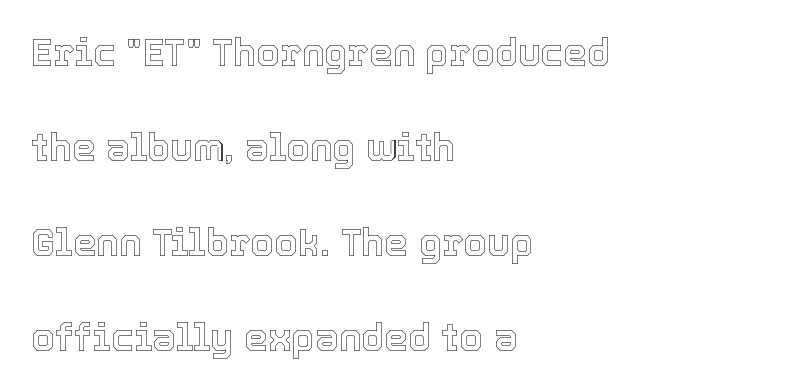
{"italic": "no", "width": "normal", "x_height": "medium", "monospaced": "no", "underline": "no", "align": "left", "line_spacing": "loose", "line_spacing_ratio": 2.5, "letter_spacing": "normal", "letter_spacing_em": 0.0, "glyph_px": 38}
